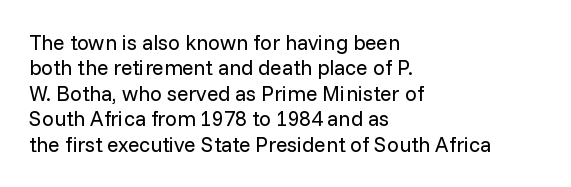
{"italic": "no", "bold": "no", "underline": "no", "align": "left", "line_spacing_ratio": 1.21, "letter_spacing": "normal", "letter_spacing_em": 0.0, "glyph_px": 21}
